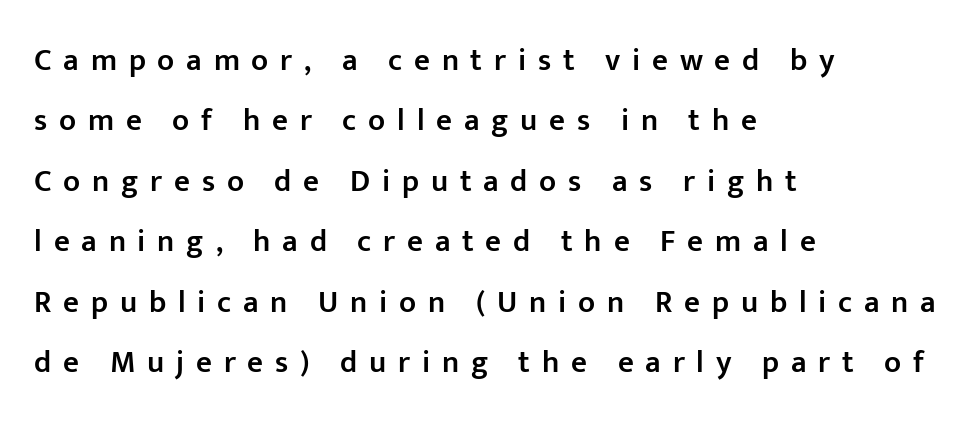
The image shows 31 px semibold sans-serif type, upright; set left-aligned, loose line spacing (1.95x), unusually wide letter spacing (+0.38 em), not underlined; low stroke contrast and a medium x-height.
